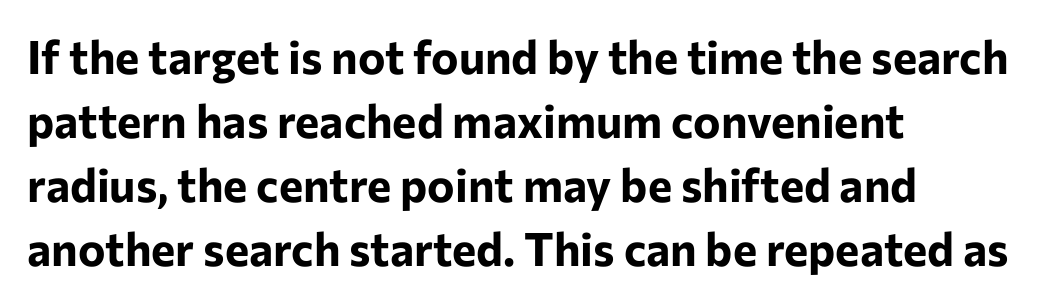
The image shows 46 px bold sans-serif type, upright; set left-aligned, normal line spacing (1.39x), normal letter spacing, not underlined; low stroke contrast and a medium x-height.
